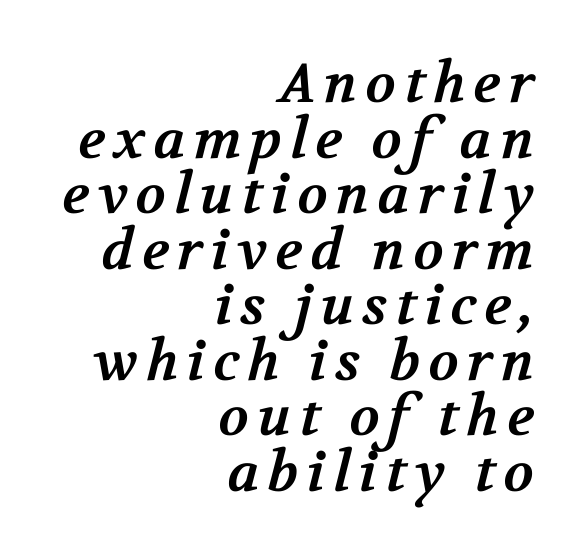
Q: Is the text bold? A: Yes.
Q: Is the typeface a serif or a sans-serif typeface? A: Serif.
Q: Is the text underlined? A: No.
Q: How is the paragraph aligned? A: Right-aligned.
Q: Is the spacing between lines tight, normal or loose? A: Tight.
Q: Width (condensed, normal, or wide)? A: Normal.
Q: Stroke contrast? A: Medium.
Q: x-height? A: Medium.
Q: Monospaced? A: No.
